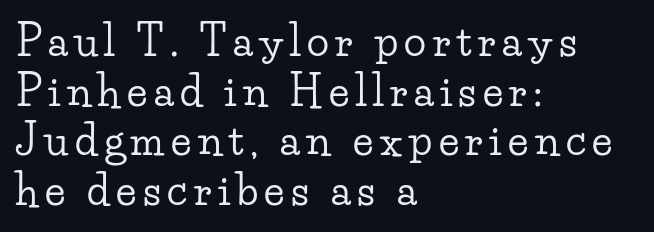
The rendering shows small feet on the letterforms — a serif design. Clear beneath every line of the passage. The ragged edge is on the right, which tells us the setting is flush left. This is the regular roman posture of the typeface. The face used here is proportionally spaced, like ordinary book or web type.
